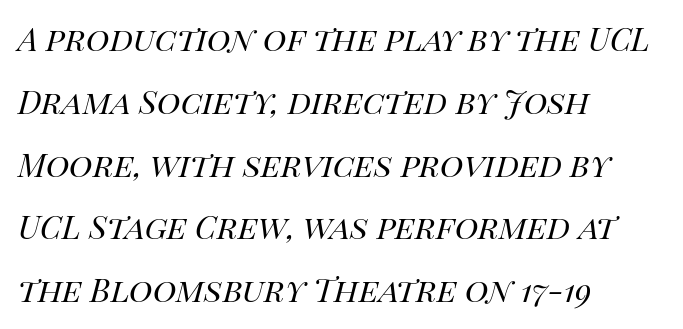
Where is the straight margin? On the left. Has an underline been added? It has not. The rendering uses natural spacing where letterforms have individual widths. The space between consecutive lines is moderate. Standard letterfit; no display-style spreading of the glyphs. Weight class: somewhere from thin through regular.
